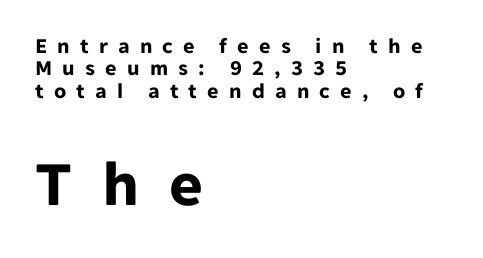
{"serif": "no", "italic": "no", "bold": "yes", "weight": "bold", "width": "normal", "stroke_contrast": "low", "x_height": "medium", "monospaced": "no", "underline": "no", "align": "left", "line_spacing": "tight", "line_spacing_ratio": 1.02, "letter_spacing": "wide", "letter_spacing_em": 0.46, "larger_block": "second", "size_ratio": 2.95, "glyph_px": 65}
